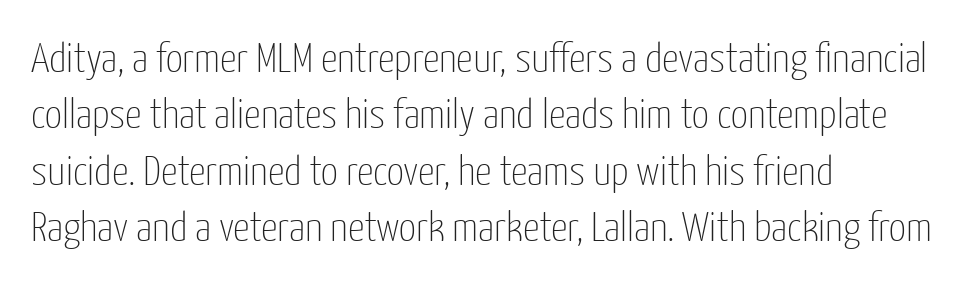
{"serif": "no", "italic": "no", "bold": "no", "weight": "thin", "width": "condensed", "stroke_contrast": "low", "x_height": "medium", "monospaced": "no", "underline": "no", "align": "left", "line_spacing": "normal", "line_spacing_ratio": 1.34, "letter_spacing": "normal", "letter_spacing_em": 0.0, "glyph_px": 42}
